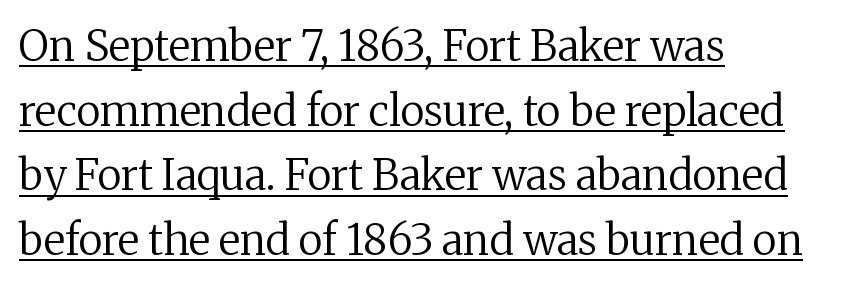
Q: Is the text bold? A: No.
Q: Is the text italic (slanted)? A: No, it is upright.
Q: Is the typeface a serif or a sans-serif typeface? A: Serif.
Q: Is the text underlined? A: Yes.
Q: How is the paragraph aligned? A: Left-aligned.
Q: Is the spacing between letters normal or unusually wide? A: Normal.
Q: Is the spacing between lines tight, normal or loose? A: Normal.
Q: Width (condensed, normal, or wide)? A: Normal.
Q: Stroke contrast? A: Medium.
Q: x-height? A: Medium.
Q: Monospaced? A: No.
